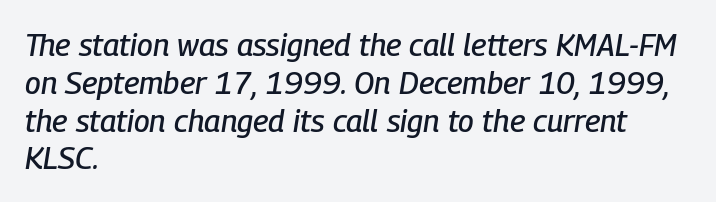
Q: Is the text italic (slanted)? A: Yes, it leans right by about 9 degrees.
Q: Is the text underlined? A: No.
Q: How is the paragraph aligned? A: Left-aligned.
Q: Is the spacing between letters normal or unusually wide? A: Normal.
Q: Width (condensed, normal, or wide)? A: Condensed.
Q: Stroke contrast? A: Low.
Q: x-height? A: Medium.
Q: Monospaced? A: No.
